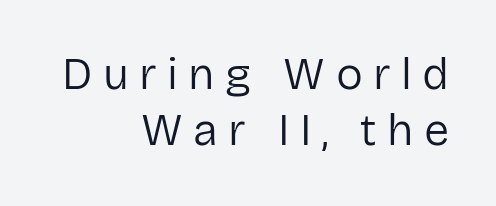
The image shows 45 px regular-weight sans-serif type, upright; set right-aligned, normal line spacing (1.25x), unusually wide letter spacing (+0.23 em), not underlined; low stroke contrast and a medium x-height.
